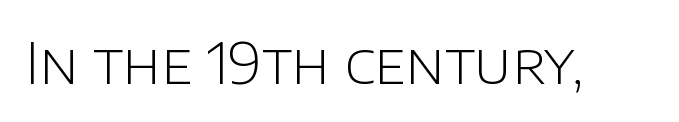
{"serif": "no", "italic": "no", "bold": "no", "weight": "light", "width": "normal", "stroke_contrast": "low", "x_height": "large", "monospaced": "no", "underline": "no", "letter_spacing": "normal", "letter_spacing_em": 0.0, "glyph_px": 57}
